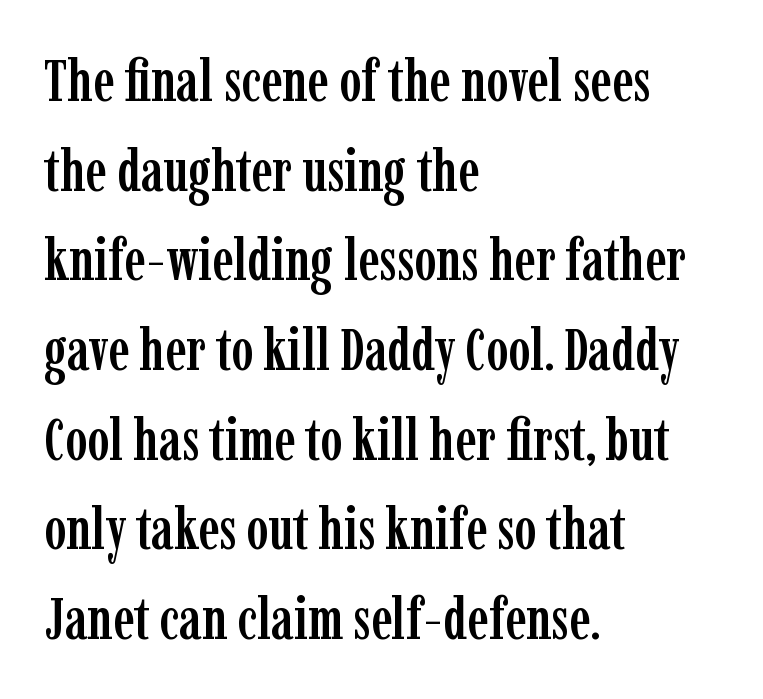
A typesetter would call this proportional, since set widths differ per character. Beneath every word, the page is bare. It's the straight-up-and-down kind of type. Spacing between characters is what you'd get straight out of the box. Compared with typical paragraphs, the rows here are spaced about the same. Font category for this specimen: serif.
